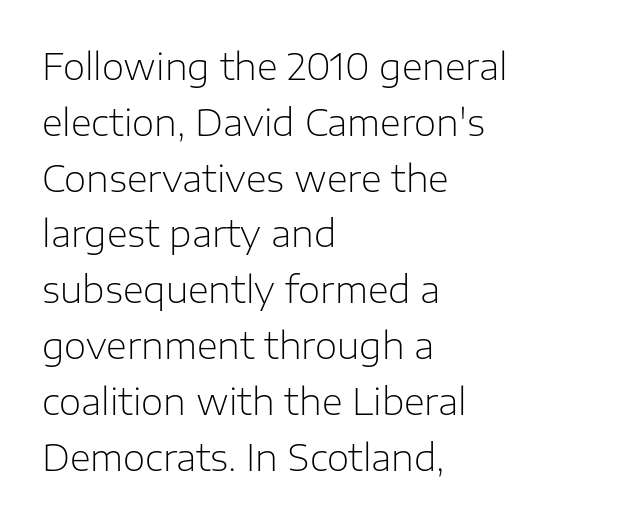
This sample has the flowing, uneven cadence of proportional lettering. In terms of letterspacing, this is plain default setting. A normal amount of white space separates one row of letters from the next. The glyphs in this specimen are sans serif. Type without underlining.
